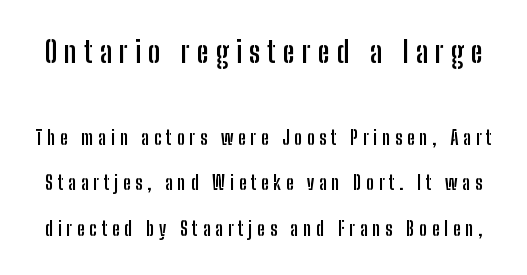
The zone under the glyphs is completely vacant. Compared with typical body copy, the letter spacing here is much looser. The font family rendered here belongs to the sans-serif group. A typesetter would call this proportional, since set widths differ per character. Its strokes are broad and dark, the hallmark of bold type. The type sits square on the baseline with zero lean.
